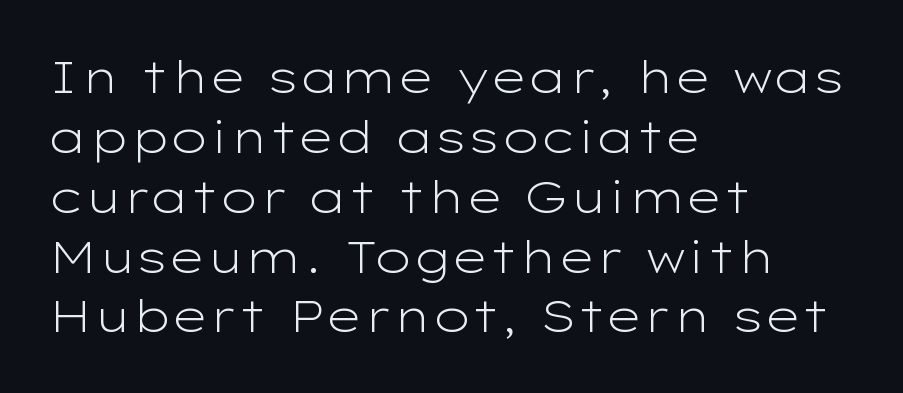
The image shows 45 px light, wide sans-serif type, upright; set left-aligned, normal line spacing (1.33x), normal letter spacing, not underlined; low stroke contrast and a medium x-height.
